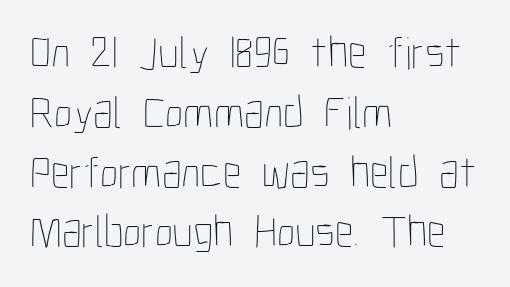
The image shows 46 px thin, condensed type, upright; set left-aligned, normal line spacing (1.3x), normal letter spacing, not underlined; low stroke contrast and a medium x-height.
